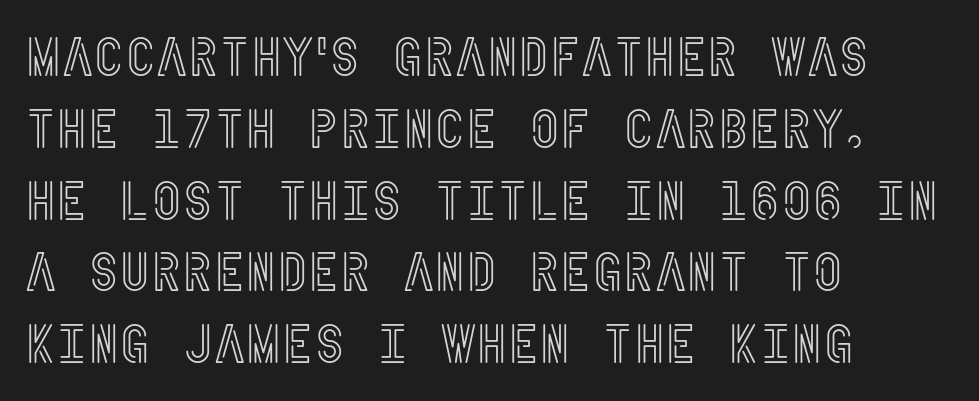
The image shows 54 px condensed type, upright; set left-aligned, normal line spacing (1.33x), normal letter spacing, not underlined; a large x-height.
